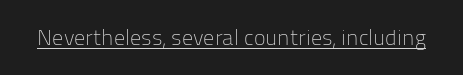
{"italic": "no", "bold": "no", "underline": "yes", "letter_spacing": "normal", "letter_spacing_em": 0.0, "glyph_px": 22}
